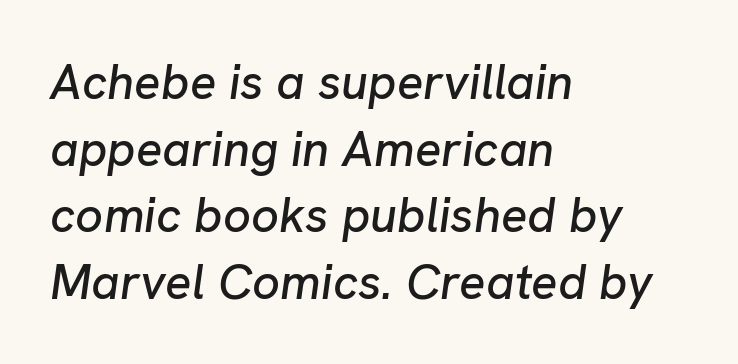
Q: Is the text italic (slanted)? A: Yes, it leans right by about 8 degrees.
Q: Is the text underlined? A: No.
Q: How is the paragraph aligned? A: Left-aligned.
Q: Is the spacing between letters normal or unusually wide? A: Normal.
Q: Is the spacing between lines tight, normal or loose? A: Normal.
Q: Width (condensed, normal, or wide)? A: Normal.
Q: Stroke contrast? A: Low.
Q: x-height? A: Medium.
Q: Monospaced? A: No.
